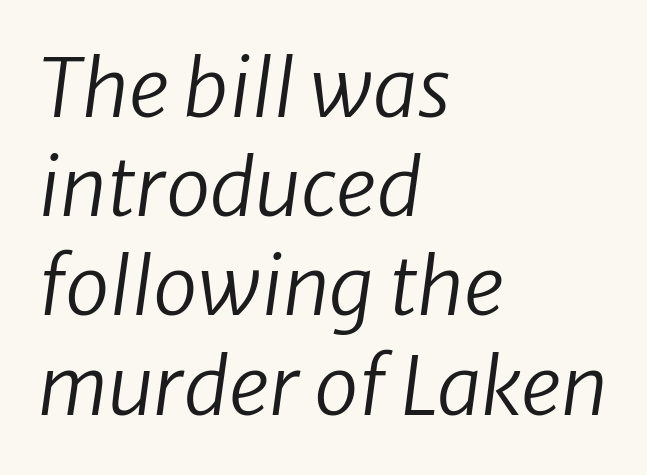
Q: Is the text bold? A: No.
Q: Is the text italic (slanted)? A: Yes, it leans right by about 8 degrees.
Q: Is the text underlined? A: No.
Q: How is the paragraph aligned? A: Left-aligned.
Q: Is the spacing between letters normal or unusually wide? A: Normal.
Q: Width (condensed, normal, or wide)? A: Normal.
Q: Stroke contrast? A: Low.
Q: x-height? A: Medium.
Q: Monospaced? A: No.
